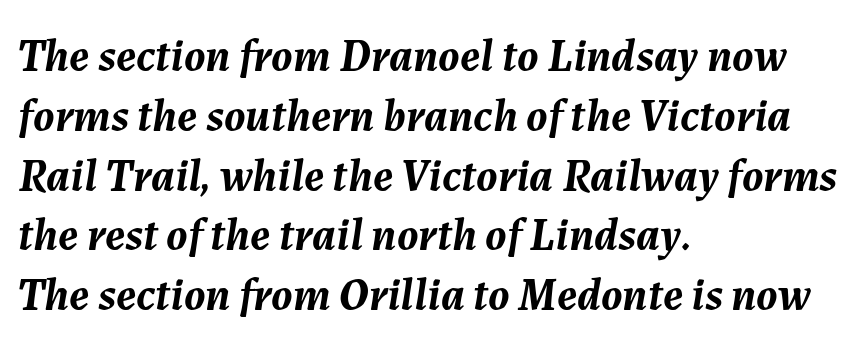
Q: Is the text bold? A: Yes.
Q: Is the text italic (slanted)? A: Yes, it leans right by about 7 degrees.
Q: Is the text underlined? A: No.
Q: How is the paragraph aligned? A: Left-aligned.
Q: Is the spacing between letters normal or unusually wide? A: Normal.
Q: Is the spacing between lines tight, normal or loose? A: Normal.
Q: Width (condensed, normal, or wide)? A: Normal.
Q: Stroke contrast? A: Medium.
Q: x-height? A: Medium.
Q: Monospaced? A: No.
